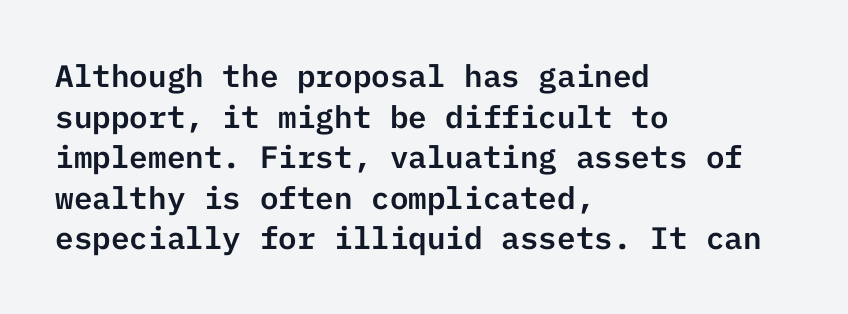
Q: Is the text italic (slanted)? A: No, it is upright.
Q: Is the typeface a serif or a sans-serif typeface? A: Sans-serif.
Q: Is the text underlined? A: No.
Q: How is the paragraph aligned? A: Left-aligned.
Q: Is the spacing between letters normal or unusually wide? A: Normal.
Q: Is the spacing between lines tight, normal or loose? A: Normal.
Q: Width (condensed, normal, or wide)? A: Normal.
Q: Stroke contrast? A: Low.
Q: x-height? A: Medium.
